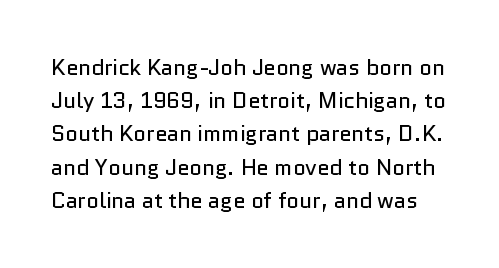
Q: Is the text bold? A: No.
Q: Is the text italic (slanted)? A: No, it is upright.
Q: Is the text underlined? A: No.
Q: Is the spacing between letters normal or unusually wide? A: Normal.
Q: Is the spacing between lines tight, normal or loose? A: Normal.
